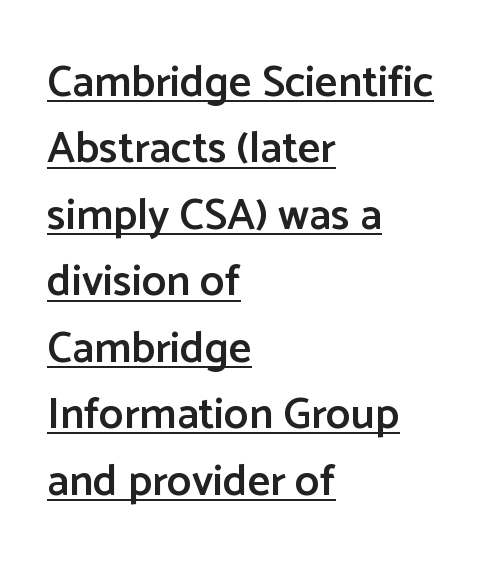
Successive baselines arrive at the customary interval. Examine the stroke ends and you'll find no serifs. Glance below the letters and you will spot a drawn line. Note the varied advance widths — an 'i' is clearly narrower than an 'm'. The typography opts for an upright posture over an oblique one.
